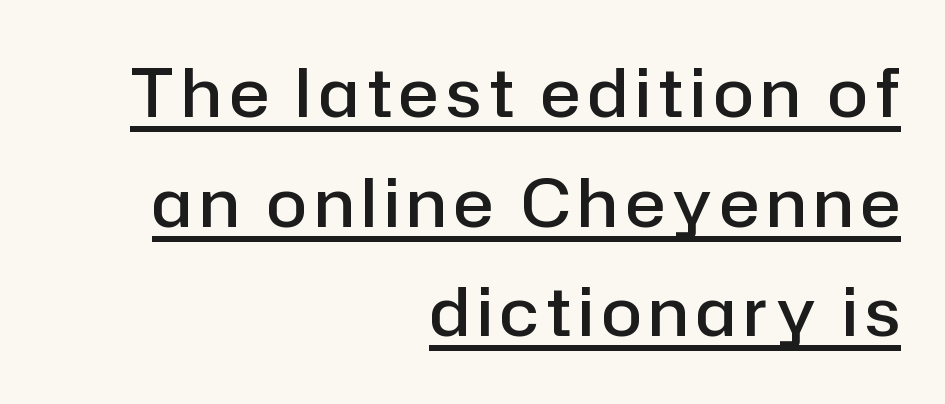
The specimen includes a rule beneath the text block's lines. In CSS terms this would be text-align: right. A typesetter would call this proportional, since set widths differ per character. Stroke terminals: plain, sans-serif.
